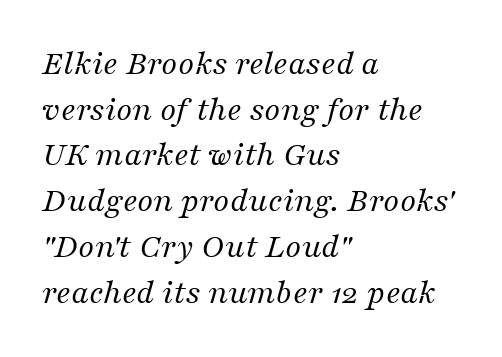
The image shows 36 px regular-weight serif type, italic (leaning right); set left-aligned, normal line spacing (1.27x), normal letter spacing, not underlined; medium stroke contrast and a medium x-height.
